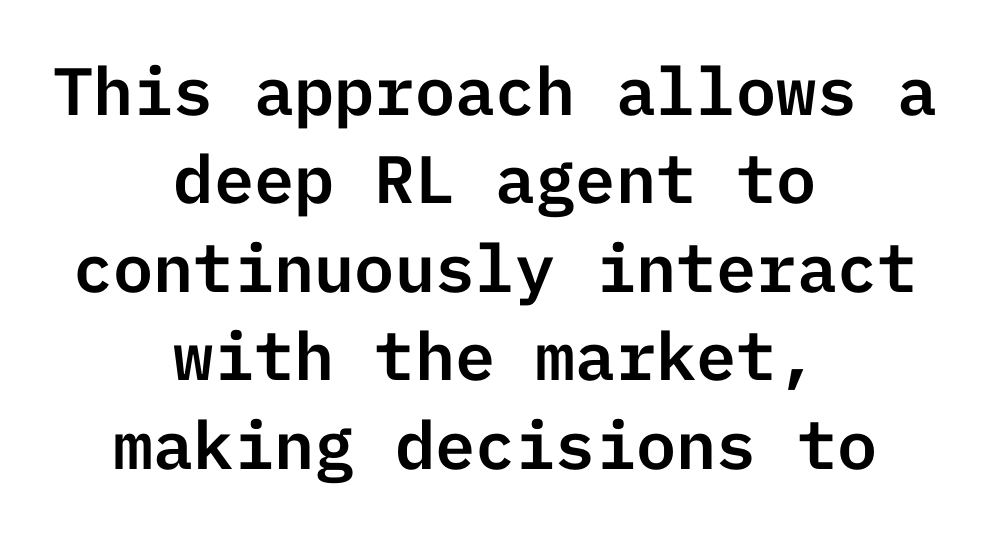
Q: Is the text italic (slanted)? A: No, it is upright.
Q: Is the typeface a serif or a sans-serif typeface? A: Sans-serif.
Q: Is the text underlined? A: No.
Q: How is the paragraph aligned? A: Centered.
Q: Is the spacing between letters normal or unusually wide? A: Normal.
Q: Is the spacing between lines tight, normal or loose? A: Normal.
Q: Width (condensed, normal, or wide)? A: Normal.
Q: Stroke contrast? A: Low.
Q: x-height? A: Medium.
